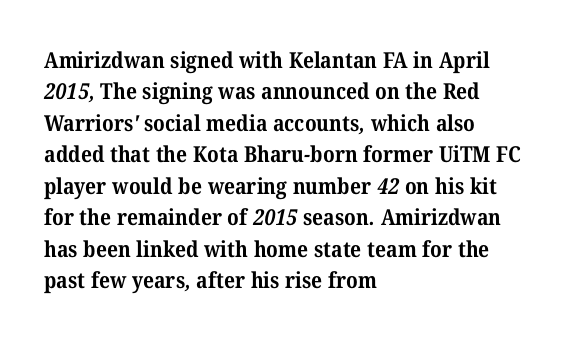
The image shows 22 px bold type; set left-aligned, normal line spacing (1.43x), normal letter spacing, not underlined.
